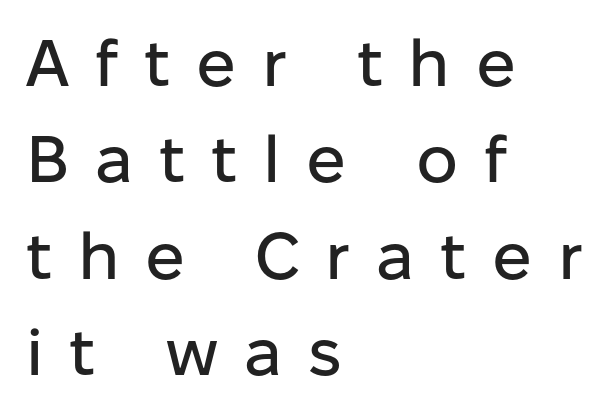
{"serif": "no", "italic": "no", "width": "normal", "stroke_contrast": "low", "x_height": "medium", "monospaced": "no", "underline": "no", "align": "left", "line_spacing": "normal", "line_spacing_ratio": 1.46, "letter_spacing": "wide", "letter_spacing_em": 0.39, "glyph_px": 66}
